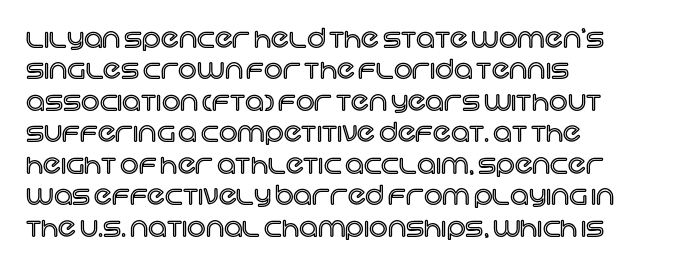
Tracking value appears to be zero — textbook default spacing. Rendered with straight, roman letterforms. Short and long lines alike share a common starting point at left. A bare baseline throughout the passage.
